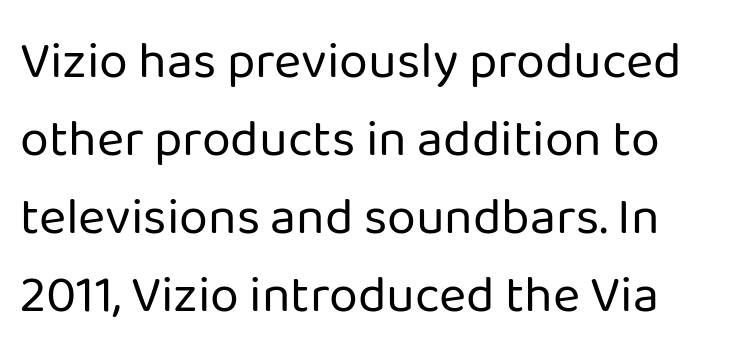
{"serif": "no", "italic": "no", "bold": "no", "weight": "regular", "width": "normal", "stroke_contrast": "low", "x_height": "medium", "monospaced": "no", "underline": "no", "line_spacing": "normal", "line_spacing_ratio": 1.5, "letter_spacing": "normal", "letter_spacing_em": 0.0, "glyph_px": 52}
